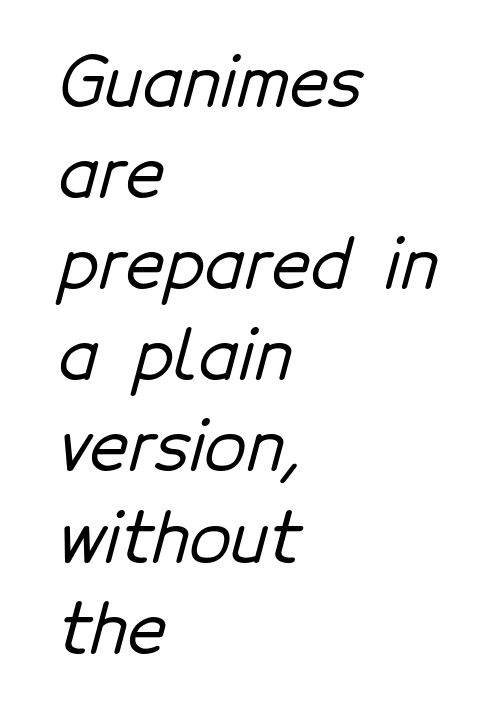
{"serif": "no", "width": "normal", "stroke_contrast": "low", "x_height": "medium", "monospaced": "no", "underline": "no", "align": "left", "line_spacing": "normal", "line_spacing_ratio": 1.34, "letter_spacing": "normal", "letter_spacing_em": 0.0, "glyph_px": 68}
